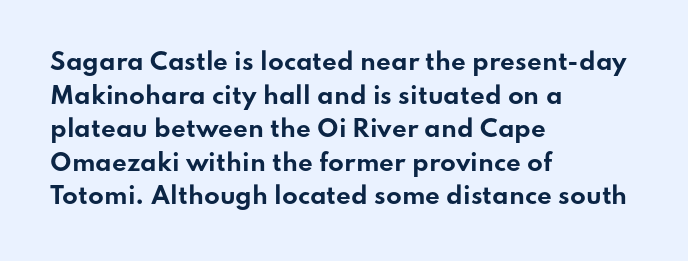
{"italic": "no", "bold": "yes", "underline": "no", "align": "left", "line_spacing": "normal", "line_spacing_ratio": 1.46, "letter_spacing": "normal", "letter_spacing_em": 0.0, "glyph_px": 23}
